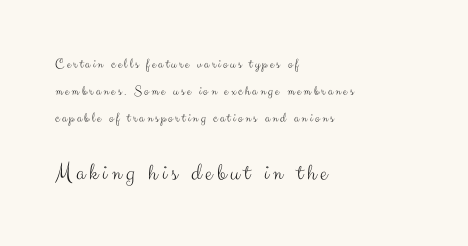
The later block is typeset at a bigger size than the earlier block. The vertical gap from one line to the next is large. Layout note: lines flush left. The passage shown is not bold in any degree.
